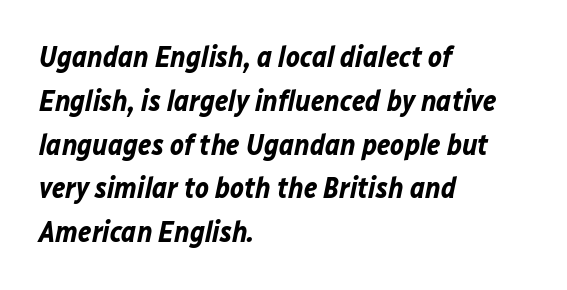
The image shows 29 px bold type, italic (leaning right); set left-aligned, normal line spacing (1.51x), normal letter spacing, not underlined; low stroke contrast and a medium x-height.
